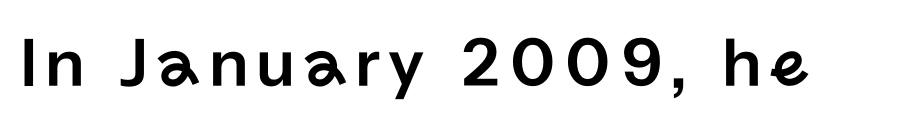
Q: Is the text italic (slanted)? A: No, it is upright.
Q: Is the typeface a serif or a sans-serif typeface? A: Sans-serif.
Q: Is the text underlined? A: No.
Q: Width (condensed, normal, or wide)? A: Normal.
Q: Stroke contrast? A: Low.
Q: x-height? A: Medium.
Q: Monospaced? A: No.
